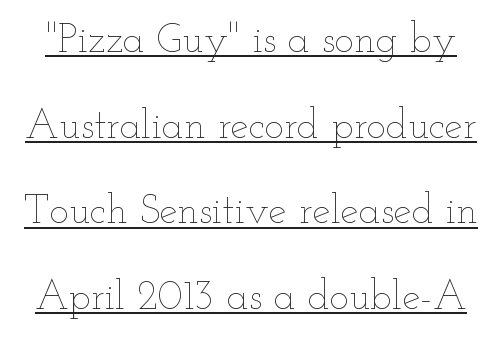
{"italic": "no", "bold": "no", "weight": "thin", "width": "wide", "stroke_contrast": "low", "x_height": "small", "monospaced": "no", "underline": "yes", "line_spacing": "loose", "line_spacing_ratio": 2.09, "letter_spacing": "normal", "letter_spacing_em": 0.0, "glyph_px": 41}
